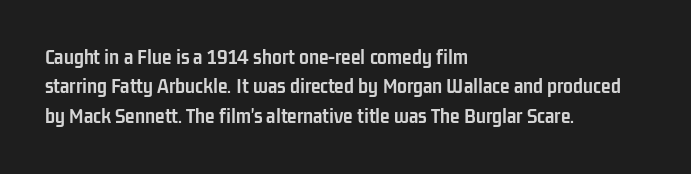
{"italic": "no", "bold": "yes", "underline": "no", "align": "left", "line_spacing": "normal", "line_spacing_ratio": 1.34, "letter_spacing": "normal", "letter_spacing_em": 0.0, "glyph_px": 22}
